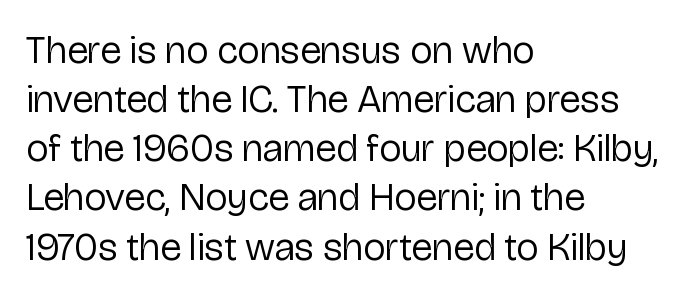
{"serif": "no", "italic": "no", "bold": "no", "weight": "regular", "width": "normal", "stroke_contrast": "low", "x_height": "medium", "monospaced": "no", "underline": "no", "align": "left", "line_spacing": "normal", "line_spacing_ratio": 1.26, "letter_spacing": "normal", "letter_spacing_em": 0.0, "glyph_px": 39}
